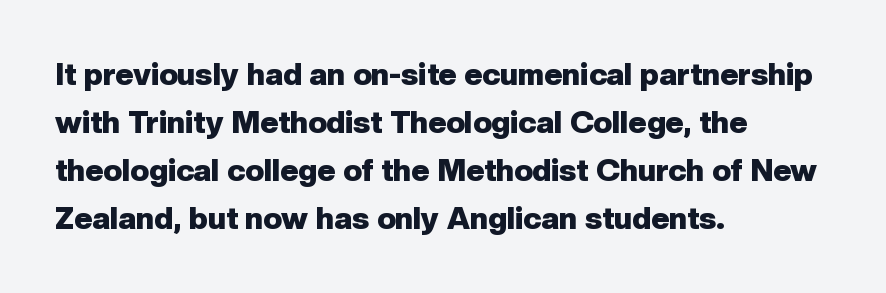
Q: Is the text bold? A: Yes.
Q: Is the text italic (slanted)? A: No, it is upright.
Q: Is the typeface a serif or a sans-serif typeface? A: Sans-serif.
Q: Is the text underlined? A: No.
Q: How is the paragraph aligned? A: Left-aligned.
Q: Is the spacing between letters normal or unusually wide? A: Normal.
Q: Is the spacing between lines tight, normal or loose? A: Normal.
Q: Width (condensed, normal, or wide)? A: Normal.
Q: Stroke contrast? A: Low.
Q: x-height? A: Medium.
Q: Monospaced? A: No.
